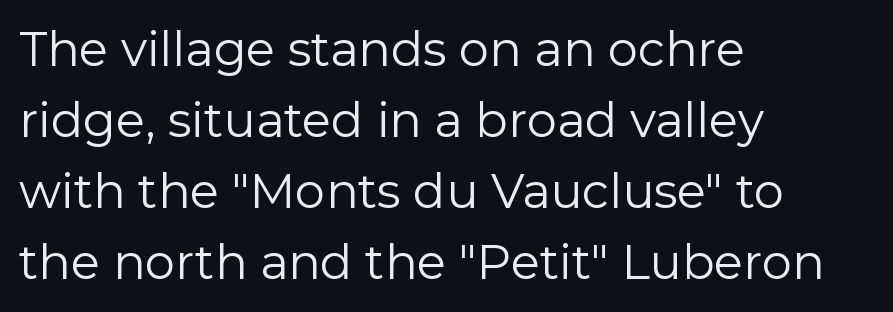
{"serif": "no", "italic": "no", "bold": "no", "weight": "regular", "width": "normal", "stroke_contrast": "low", "x_height": "medium", "monospaced": "no", "underline": "no", "align": "left", "line_spacing": "normal", "line_spacing_ratio": 1.48, "letter_spacing": "normal", "letter_spacing_em": 0.0, "glyph_px": 48}
